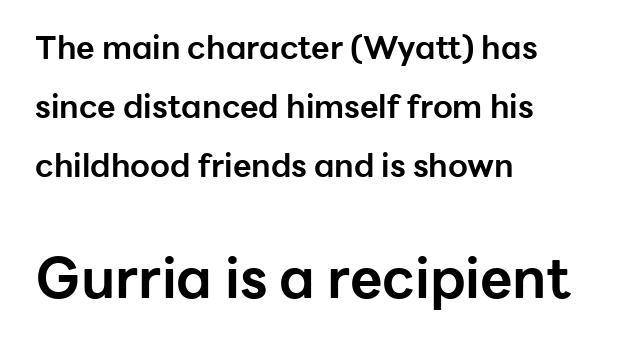
The image shows 56 px bold sans-serif type, upright; set left-aligned, line spacing 1.84x, normal letter spacing, not underlined; the second (bottom) block is 1.75x larger; low stroke contrast and a medium x-height.
